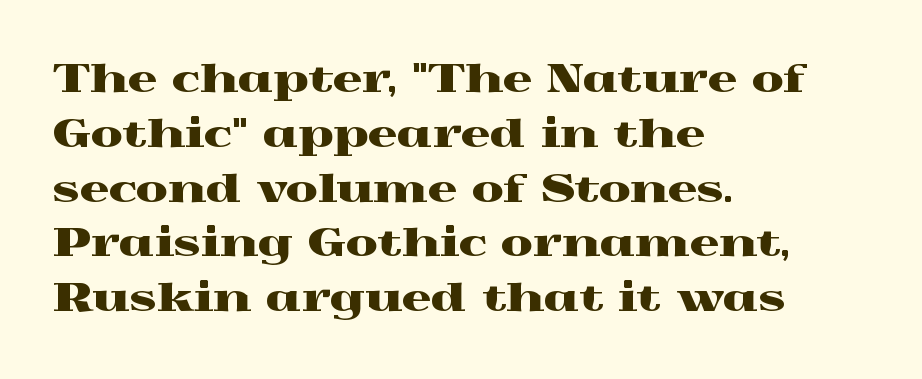
The image shows 37 px wide serif type, upright; set left-aligned, normal line spacing (1.48x), normal letter spacing, not underlined; a medium x-height.
